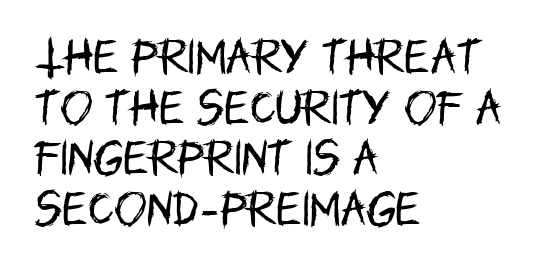
The image shows 39 px regular-weight, condensed sans-serif type, upright; set left-aligned, normal line spacing (1.3x), normal letter spacing, not underlined; low stroke contrast and a large x-height.
